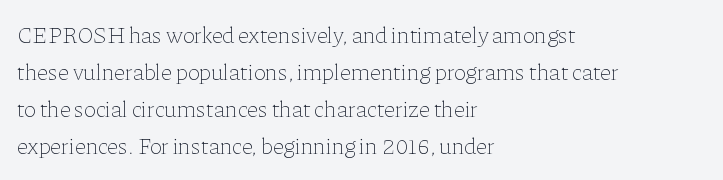
The image shows 23 px text type, upright; set left-aligned, normal line spacing (1.61x), normal letter spacing, not underlined.
